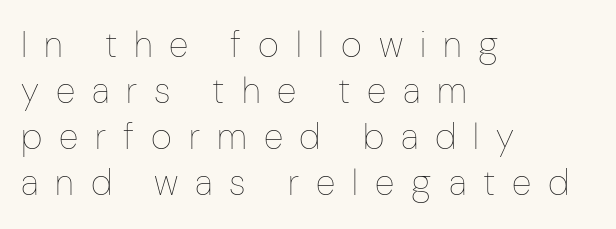
Words appear elongated and porous because spacing is wide. Words float on clear page, feet unadorned. Note the varied advance widths — an 'i' is clearly narrower than an 'm'. Alignment: flush left. The space between consecutive lines is moderate.
